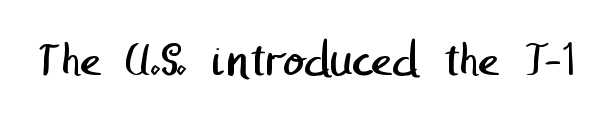
The image shows 51 px regular-weight sans-serif type; set normal letter spacing, not underlined; low stroke contrast and a medium x-height.
